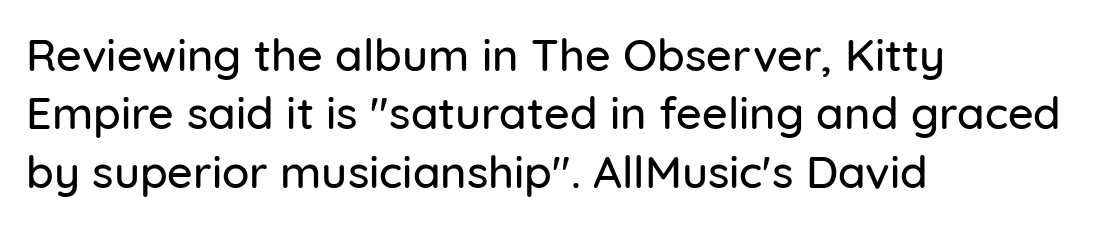
Q: Is the text italic (slanted)? A: No, it is upright.
Q: Is the typeface a serif or a sans-serif typeface? A: Sans-serif.
Q: Is the text underlined? A: No.
Q: How is the paragraph aligned? A: Left-aligned.
Q: Is the spacing between letters normal or unusually wide? A: Normal.
Q: Is the spacing between lines tight, normal or loose? A: Normal.
Q: Width (condensed, normal, or wide)? A: Normal.
Q: Stroke contrast? A: Low.
Q: x-height? A: Medium.
Q: Monospaced? A: No.
